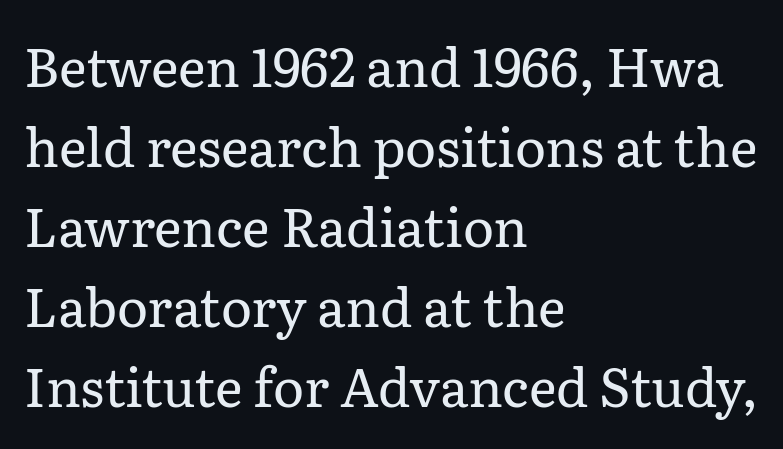
Q: Is the text bold? A: No.
Q: Is the text italic (slanted)? A: No, it is upright.
Q: Is the typeface a serif or a sans-serif typeface? A: Serif.
Q: Is the text underlined? A: No.
Q: How is the paragraph aligned? A: Left-aligned.
Q: Is the spacing between letters normal or unusually wide? A: Normal.
Q: Is the spacing between lines tight, normal or loose? A: Normal.
Q: Width (condensed, normal, or wide)? A: Normal.
Q: Stroke contrast? A: Low.
Q: x-height? A: Medium.
Q: Monospaced? A: No.
